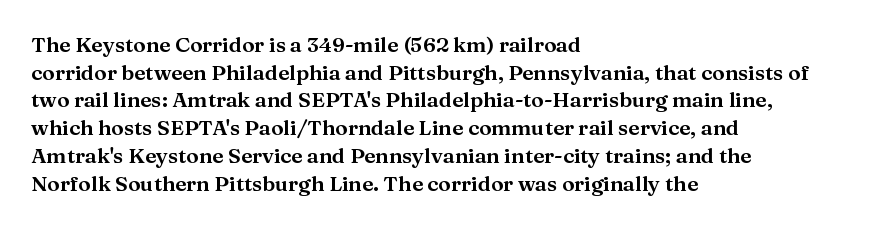
The image shows 21 px text type, upright; set left-aligned, normal line spacing (1.32x), normal letter spacing, not underlined.
